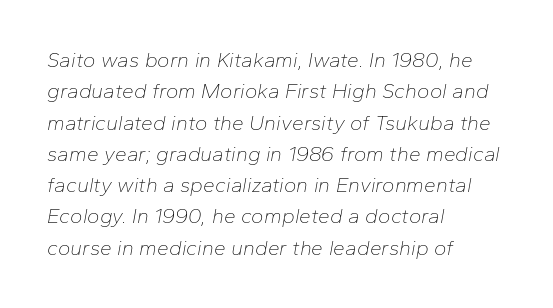
Q: Is the text bold? A: No.
Q: Is the text italic (slanted)? A: Yes, it leans right by about 10 degrees.
Q: Is the text underlined? A: No.
Q: How is the paragraph aligned? A: Left-aligned.
Q: Is the spacing between letters normal or unusually wide? A: Normal.
Q: Is the spacing between lines tight, normal or loose? A: Normal.
